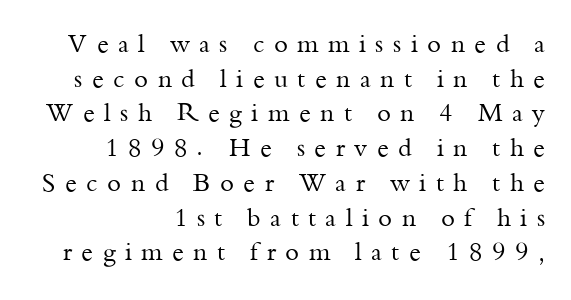
The image shows 25 px text type, upright; set right-aligned, normal line spacing (1.39x), unusually wide letter spacing (+0.38 em), not underlined.
